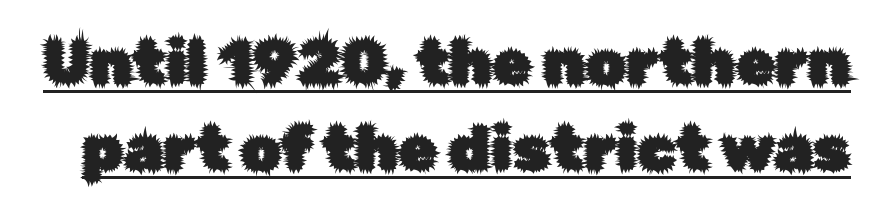
Note the varied advance widths — an 'i' is clearly narrower than an 'm'. The letters stand straight up with perfectly vertical stems. The typesetter has applied underlining to the passage shown. No feet cap the strokes, marking this as sans-serif type.
